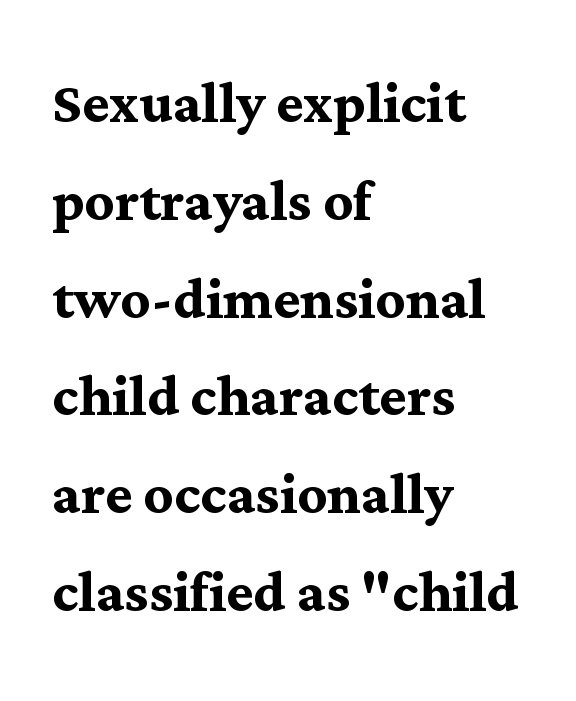
The image shows 73 px semibold serif type, upright; set left-aligned, normal line spacing (1.34x), normal letter spacing, not underlined; medium stroke contrast and a medium x-height.
